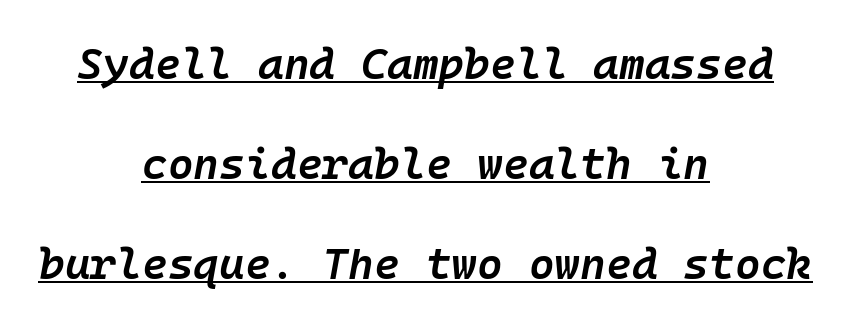
{"italic": "yes", "lean": "right", "slant_degrees": 10, "bold": "semi", "weight": "semibold", "width": "normal", "stroke_contrast": "low", "x_height": "medium", "monospaced": "yes", "underline": "yes", "align": "center", "line_spacing": "loose", "line_spacing_ratio": 2.27, "letter_spacing": "normal", "letter_spacing_em": 0.0, "glyph_px": 44}
